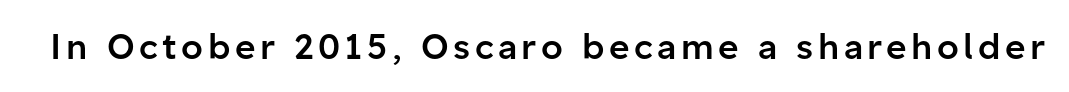
{"serif": "no", "italic": "no", "bold": "semi", "weight": "semibold", "width": "normal", "stroke_contrast": "low", "x_height": "medium", "monospaced": "no", "underline": "no", "glyph_px": 35}
